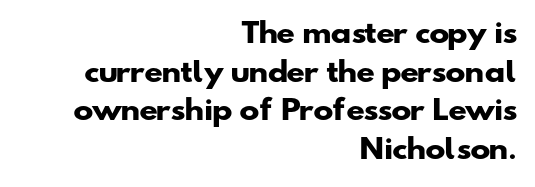
The image shows 27 px bold type; set right-aligned, normal line spacing (1.43x), normal letter spacing, not underlined.
